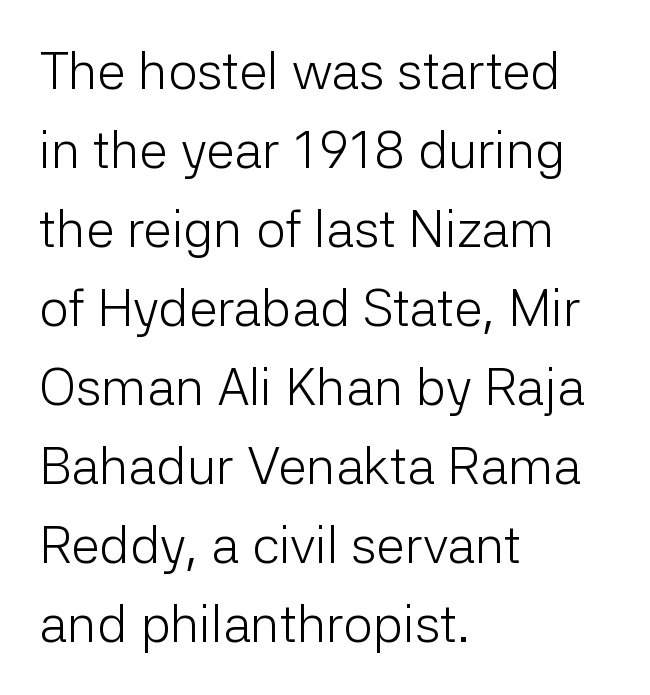
Q: Is the text bold? A: No.
Q: Is the text italic (slanted)? A: No, it is upright.
Q: Is the typeface a serif or a sans-serif typeface? A: Sans-serif.
Q: Is the text underlined? A: No.
Q: How is the paragraph aligned? A: Left-aligned.
Q: Is the spacing between letters normal or unusually wide? A: Normal.
Q: Is the spacing between lines tight, normal or loose? A: Normal.
Q: Width (condensed, normal, or wide)? A: Normal.
Q: Stroke contrast? A: Low.
Q: x-height? A: Medium.
Q: Monospaced? A: No.
